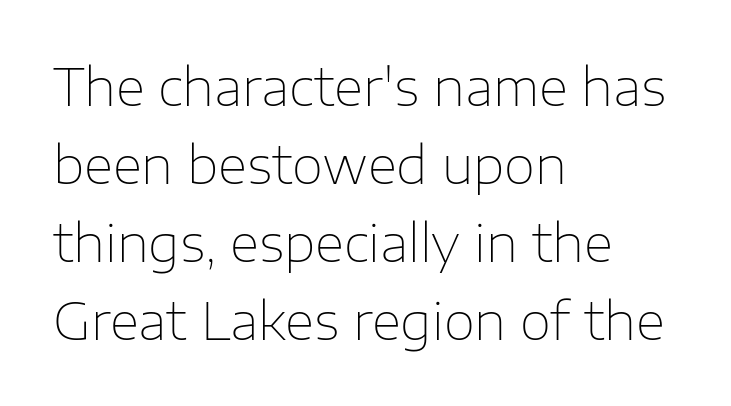
{"serif": "no", "italic": "no", "bold": "no", "weight": "thin", "width": "normal", "stroke_contrast": "low", "x_height": "medium", "monospaced": "no", "underline": "no", "align": "left", "line_spacing": "normal", "line_spacing_ratio": 1.53, "letter_spacing": "normal", "letter_spacing_em": 0.0, "glyph_px": 51}
